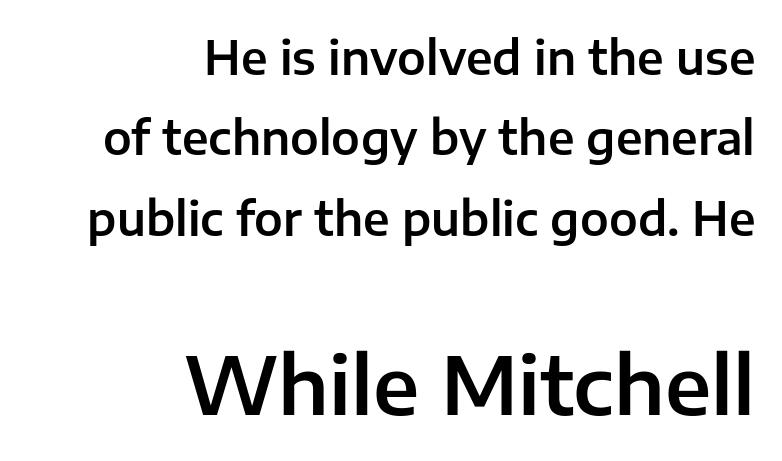
{"serif": "no", "italic": "no", "width": "normal", "stroke_contrast": "low", "x_height": "medium", "monospaced": "no", "underline": "no", "align": "right", "line_spacing_ratio": 1.75, "letter_spacing": "normal", "letter_spacing_em": 0.0, "larger_block": "second", "size_ratio": 1.74, "glyph_px": 80}
